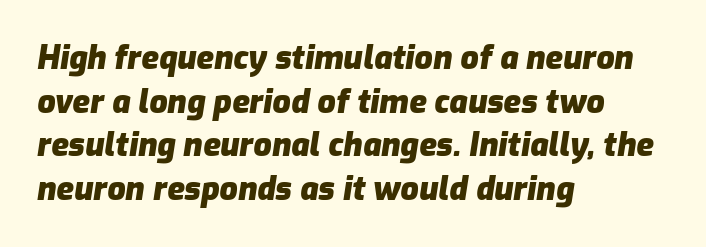
The image shows 32 px heavy type, italic (leaning right); set left-aligned, normal line spacing (1.36x), normal letter spacing, not underlined; low stroke contrast and a medium x-height.
